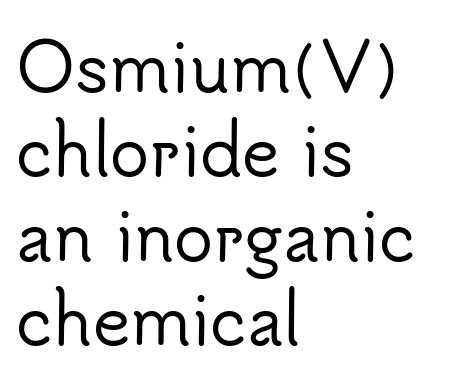
{"serif": "no", "italic": "no", "width": "normal", "stroke_contrast": "low", "x_height": "small", "monospaced": "no", "underline": "no", "align": "left", "line_spacing": "normal", "line_spacing_ratio": 1.3, "letter_spacing": "normal", "letter_spacing_em": 0.0, "glyph_px": 65}
